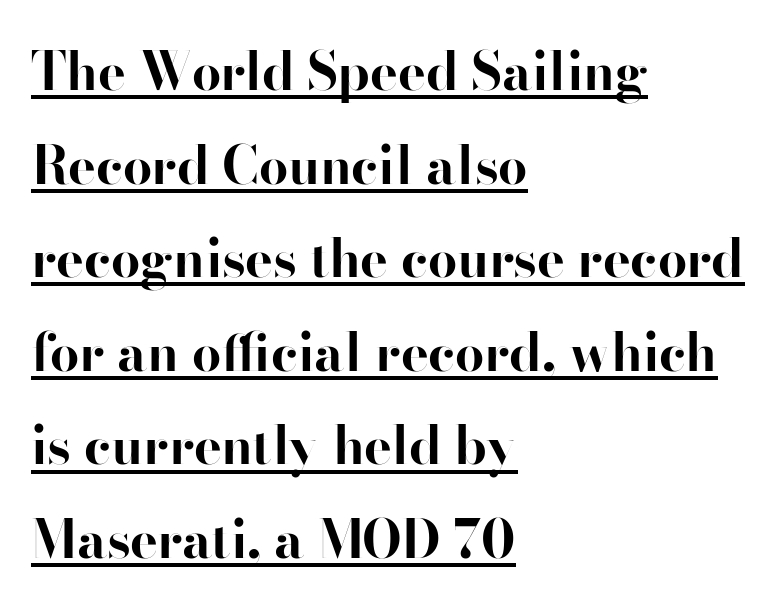
{"serif": "no", "italic": "no", "bold": "yes", "weight": "bold", "width": "normal", "stroke_contrast": "high", "x_height": "small", "monospaced": "no", "underline": "yes", "align": "left", "line_spacing_ratio": 1.8, "letter_spacing": "normal", "letter_spacing_em": 0.0, "glyph_px": 52}
